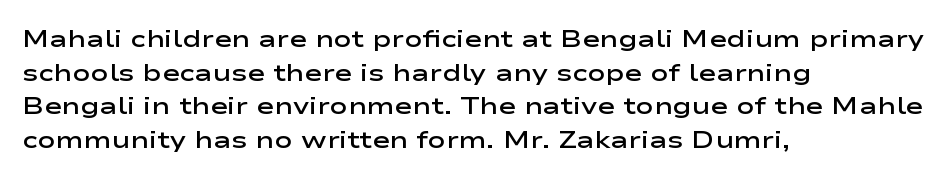
Tall strokes in this sample are plumb rather than angled. Honestly, the letter spacing is just normal — you wouldn't notice it. The foot of each line stays bare and open. The passage shown is semibold, sitting just below true bold. The space between consecutive lines is moderate.
